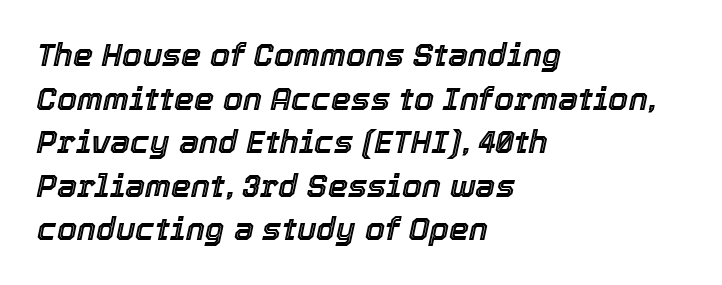
The image shows 32 px text type, italic (leaning right); set left-aligned, normal line spacing (1.36x), normal letter spacing, not underlined; a medium x-height.
